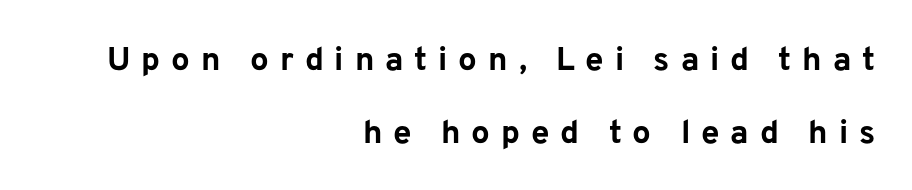
The image shows 33 px bold sans-serif type, upright; set right-aligned, loose line spacing (2.2x), unusually wide letter spacing (+0.33 em), not underlined; low stroke contrast and a medium x-height.
